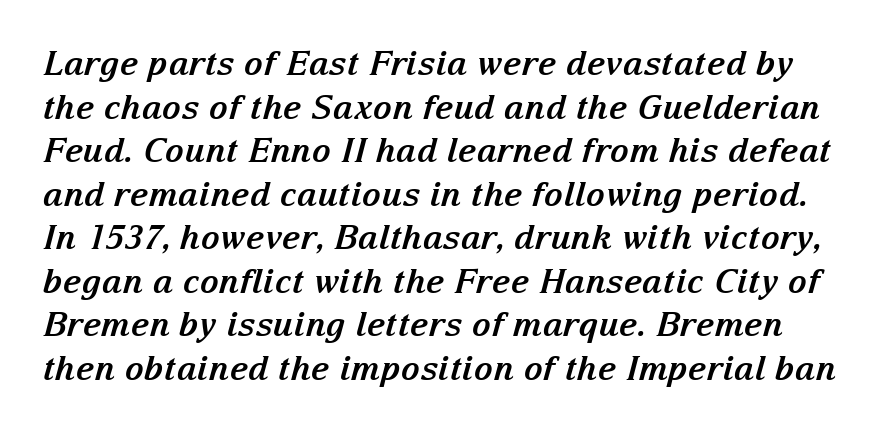
Underlining? Definitely not there. One glance says typical: line gaps are just what's usual. Does the type have serifs? Yes, each stem ends in a small foot. Italic: yes, the glyphs are oblique. What stands out about the letter spacing? Nothing — it is the standard amount.
